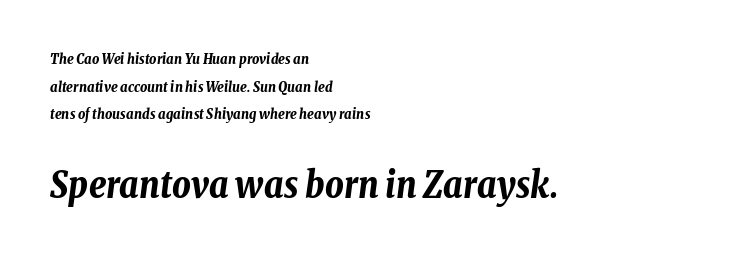
The image shows 36 px bold, condensed type, italic (leaning right); set left-aligned, loose line spacing (1.97x), normal letter spacing, not underlined; the second (bottom) block is 2.57x larger; low stroke contrast and a medium x-height.
